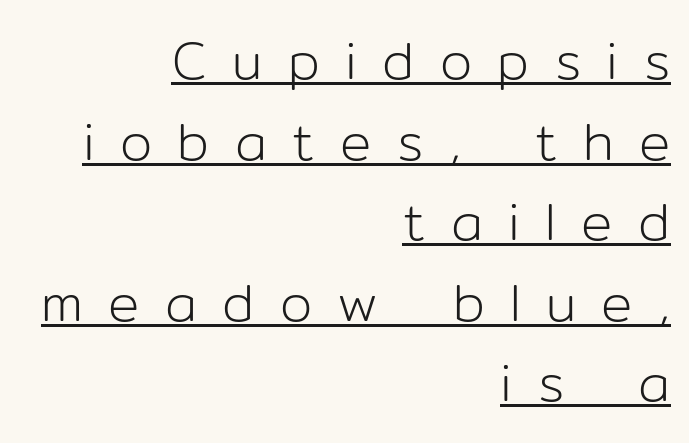
The image shows 52 px light sans-serif type, upright; set right-aligned, normal line spacing (1.55x), unusually wide letter spacing (+0.49 em), underlined; low stroke contrast and a medium x-height.
